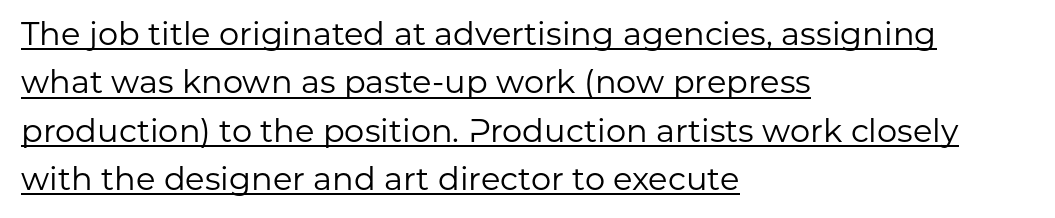
The image shows 32 px regular-weight sans-serif type, upright; set left-aligned, normal line spacing (1.51x), normal letter spacing, underlined; low stroke contrast and a medium x-height.
